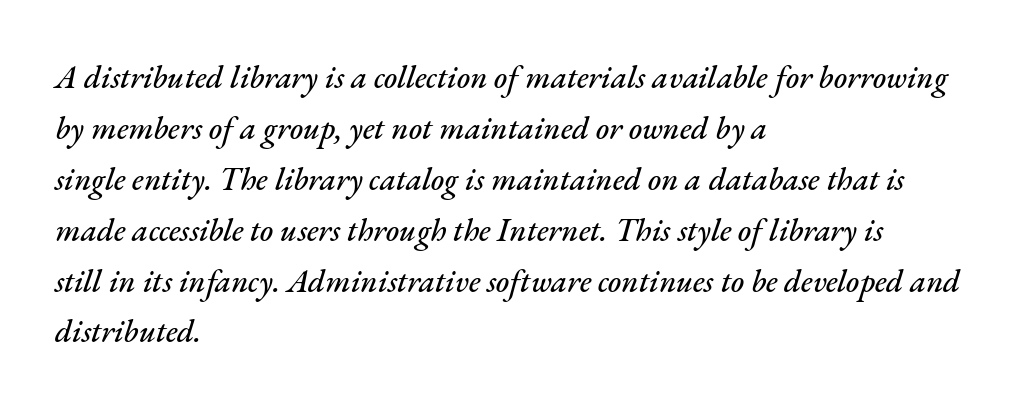
Q: Is the text italic (slanted)? A: Yes, it leans right by about 17 degrees.
Q: Is the text underlined? A: No.
Q: How is the paragraph aligned? A: Left-aligned.
Q: Is the spacing between letters normal or unusually wide? A: Normal.
Q: Is the spacing between lines tight, normal or loose? A: Normal.
Q: Width (condensed, normal, or wide)? A: Normal.
Q: Stroke contrast? A: Medium.
Q: x-height? A: Small.
Q: Monospaced? A: No.
